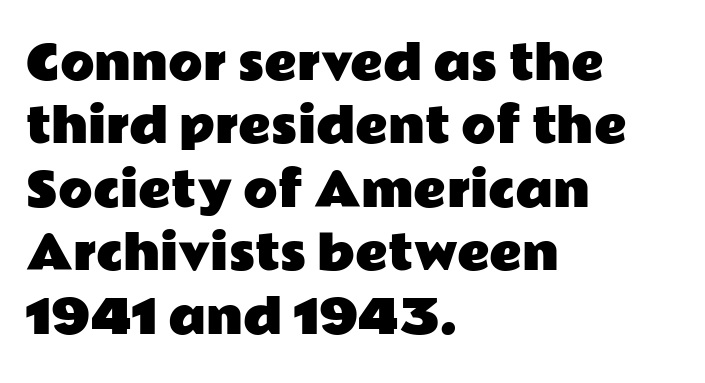
The image shows 45 px wide sans-serif type, upright; set left-aligned, normal line spacing (1.41x), normal letter spacing, not underlined; low stroke contrast and a medium x-height.
